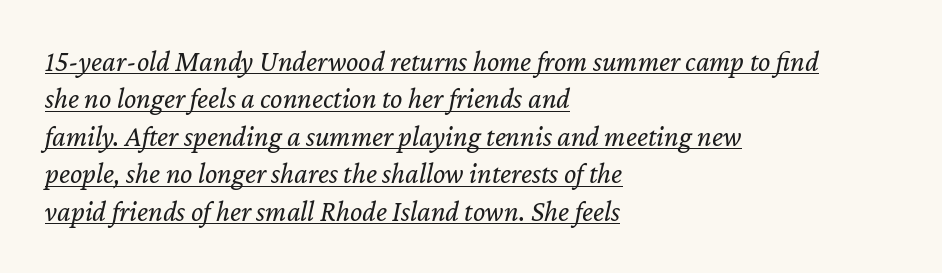
Q: Is the text bold? A: No.
Q: Is the text italic (slanted)? A: Yes, it leans right by about 12 degrees.
Q: Is the text underlined? A: Yes.
Q: How is the paragraph aligned? A: Left-aligned.
Q: Is the spacing between letters normal or unusually wide? A: Normal.
Q: Is the spacing between lines tight, normal or loose? A: Normal.
Q: Width (condensed, normal, or wide)? A: Normal.
Q: Stroke contrast? A: Low.
Q: x-height? A: Medium.
Q: Monospaced? A: No.
